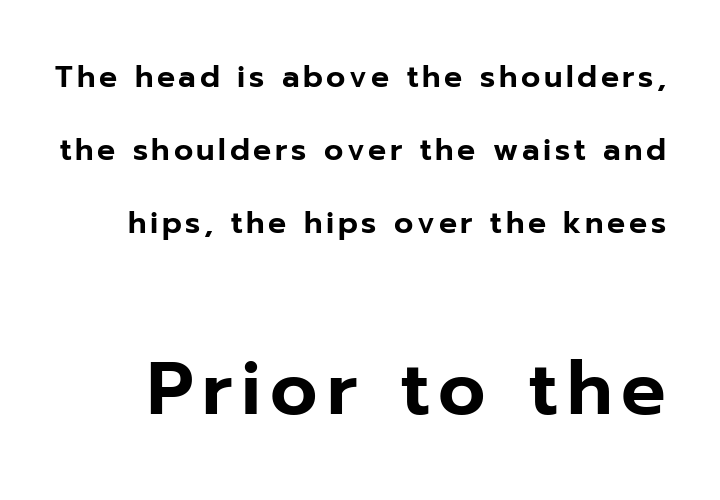
The image shows 74 px sans-serif type, upright; set loose line spacing (2.44x), not underlined; the second (bottom) block is 2.47x larger; low stroke contrast and a medium x-height.
